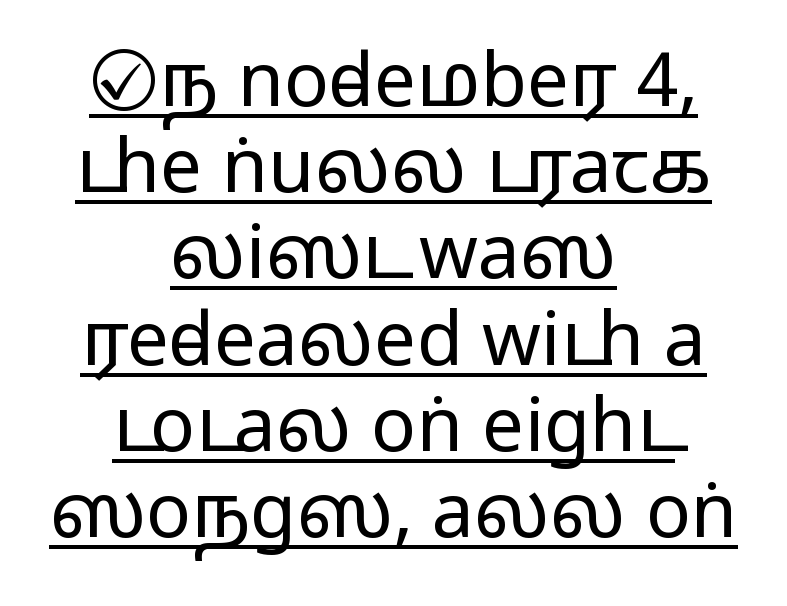
The image shows 75 px regular-weight, wide sans-serif type, upright; set centered, tight line spacing (1.15x), normal letter spacing, underlined; low stroke contrast and a medium x-height.
